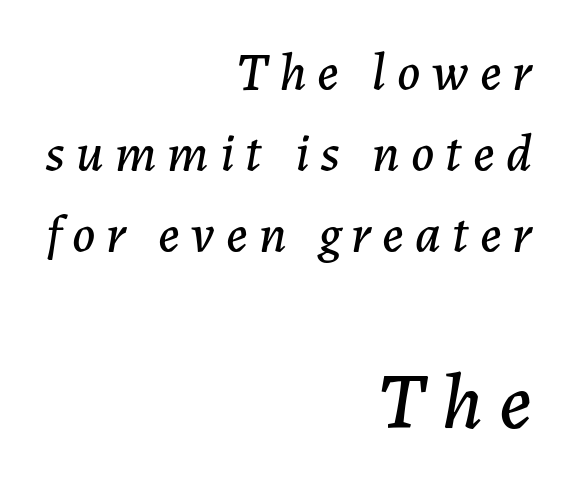
{"italic": "yes", "lean": "right", "slant_degrees": 7, "width": "normal", "stroke_contrast": "low", "x_height": "medium", "monospaced": "no", "underline": "no", "align": "right", "line_spacing": "normal", "line_spacing_ratio": 1.53, "letter_spacing": "wide", "letter_spacing_em": 0.21, "larger_block": "second", "size_ratio": 1.51, "glyph_px": 80}
